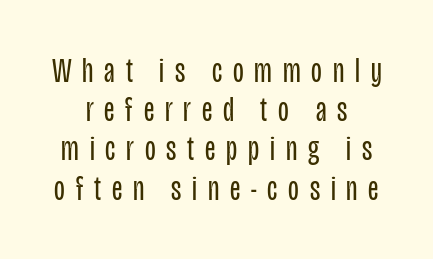
Q: Is the text bold? A: No.
Q: Is the text italic (slanted)? A: No, it is upright.
Q: Is the typeface a serif or a sans-serif typeface? A: Sans-serif.
Q: Is the text underlined? A: No.
Q: How is the paragraph aligned? A: Centered.
Q: Is the spacing between letters normal or unusually wide? A: Unusually wide.
Q: Is the spacing between lines tight, normal or loose? A: Tight.
Q: Width (condensed, normal, or wide)? A: Condensed.
Q: Stroke contrast? A: Low.
Q: x-height? A: Large.
Q: Monospaced? A: No.
